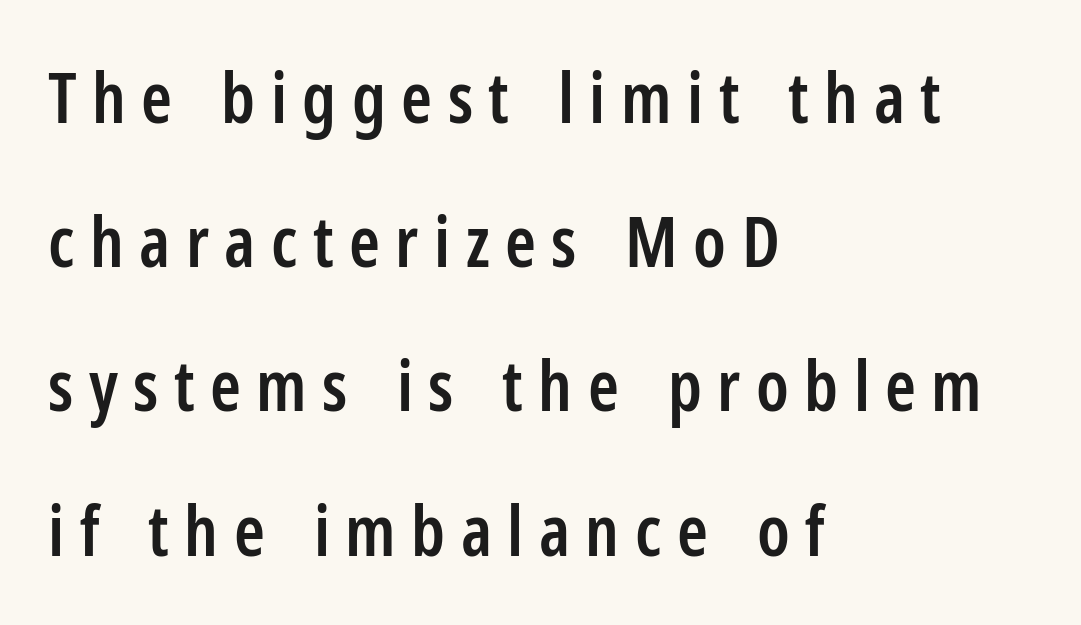
Q: Is the text bold? A: Semi-bold.
Q: Is the text italic (slanted)? A: No, it is upright.
Q: Is the typeface a serif or a sans-serif typeface? A: Sans-serif.
Q: Is the text underlined? A: No.
Q: How is the paragraph aligned? A: Left-aligned.
Q: Is the spacing between letters normal or unusually wide? A: Unusually wide.
Q: Is the spacing between lines tight, normal or loose? A: Loose.
Q: Width (condensed, normal, or wide)? A: Condensed.
Q: Stroke contrast? A: Low.
Q: x-height? A: Medium.
Q: Monospaced? A: No.
